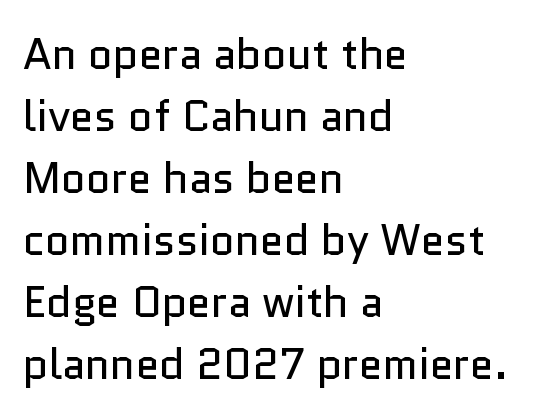
The image shows 43 px regular-weight sans-serif type, upright; set left-aligned, normal line spacing (1.44x), normal letter spacing, not underlined; low stroke contrast and a medium x-height.
